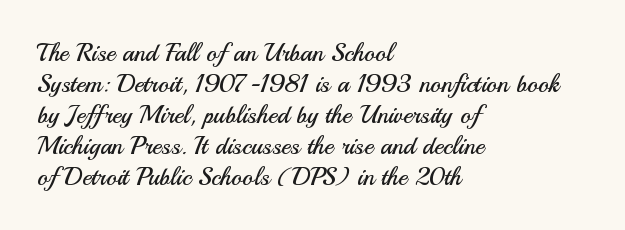
Q: Is the text bold? A: No.
Q: Is the text italic (slanted)? A: Yes.
Q: Is the text underlined? A: No.
Q: How is the paragraph aligned? A: Left-aligned.
Q: Is the spacing between letters normal or unusually wide? A: Normal.
